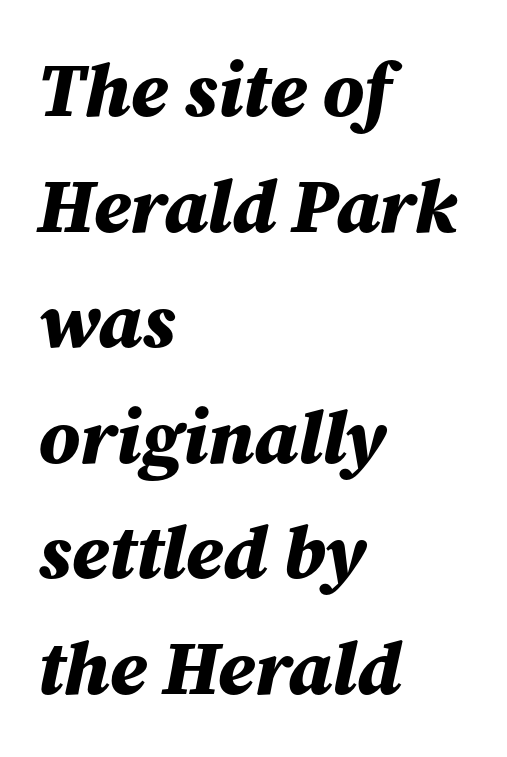
The image shows 76 px bold type, italic (leaning right); set left-aligned, normal line spacing (1.52x), normal letter spacing, not underlined; medium stroke contrast and a medium x-height.
